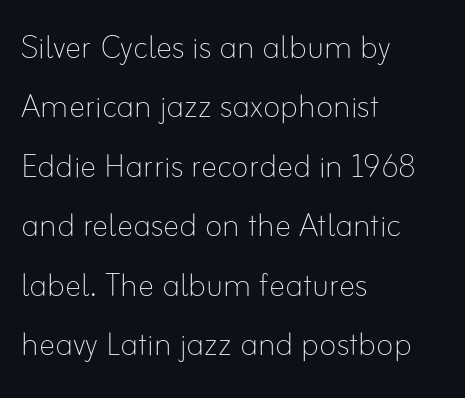
A classic flush-left, rag-right setting is used for this passage. Note the varied advance widths — an 'i' is clearly narrower than an 'm'. Bare-footed words on every line. Ascenders rise straight up at ninety degrees. Tracking value appears to be zero — textbook default spacing.
